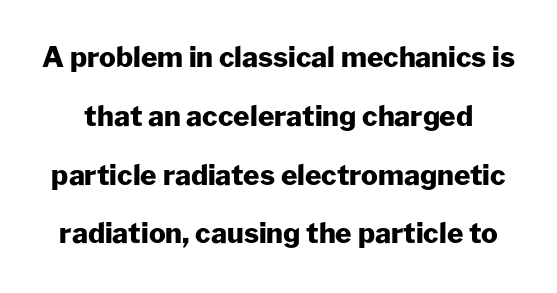
{"serif": "no", "italic": "no", "bold": "yes", "weight": "heavy", "width": "normal", "stroke_contrast": "low", "x_height": "medium", "monospaced": "no", "underline": "no", "line_spacing": "loose", "line_spacing_ratio": 2.1, "letter_spacing": "normal", "letter_spacing_em": 0.0, "glyph_px": 28}
